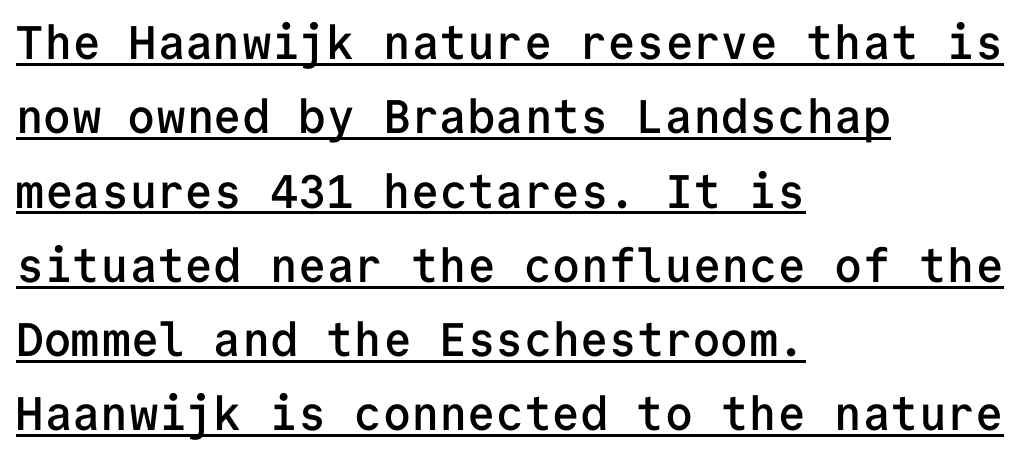
Q: Is the text bold? A: Semi-bold.
Q: Is the text italic (slanted)? A: No, it is upright.
Q: Is the typeface a serif or a sans-serif typeface? A: Sans-serif.
Q: Is the text underlined? A: Yes.
Q: How is the paragraph aligned? A: Left-aligned.
Q: Is the spacing between letters normal or unusually wide? A: Normal.
Q: Is the spacing between lines tight, normal or loose? A: Normal.
Q: Width (condensed, normal, or wide)? A: Normal.
Q: Stroke contrast? A: Low.
Q: x-height? A: Medium.
Q: Monospaced? A: Yes.
